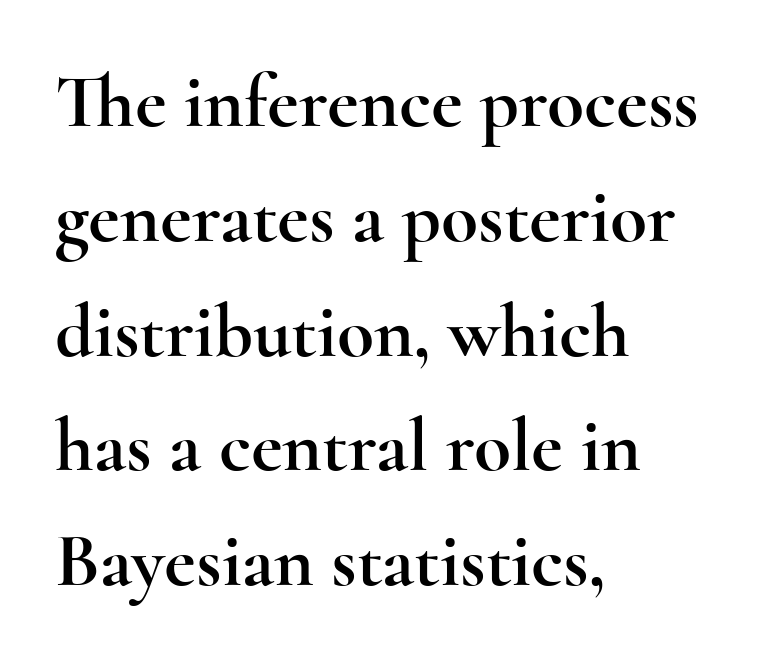
Q: Is the text italic (slanted)? A: No, it is upright.
Q: Is the typeface a serif or a sans-serif typeface? A: Serif.
Q: Is the text underlined? A: No.
Q: How is the paragraph aligned? A: Left-aligned.
Q: Is the spacing between letters normal or unusually wide? A: Normal.
Q: Is the spacing between lines tight, normal or loose? A: Normal.
Q: Width (condensed, normal, or wide)? A: Wide.
Q: x-height? A: Small.
Q: Monospaced? A: No.
